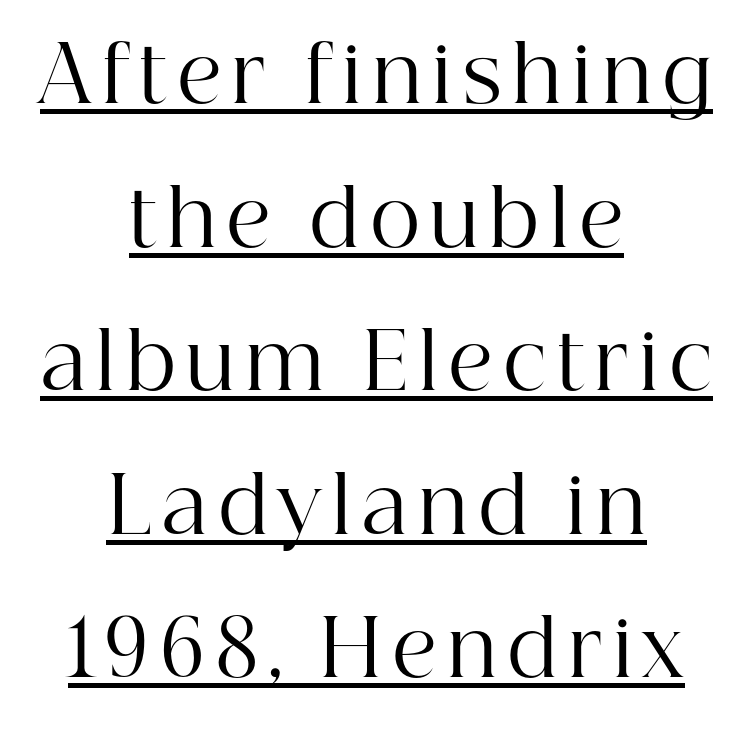
{"serif": "yes", "italic": "no", "bold": "no", "weight": "regular", "width": "normal", "stroke_contrast": "high", "x_height": "medium", "monospaced": "no", "underline": "yes", "align": "center", "line_spacing_ratio": 1.84, "glyph_px": 78}
